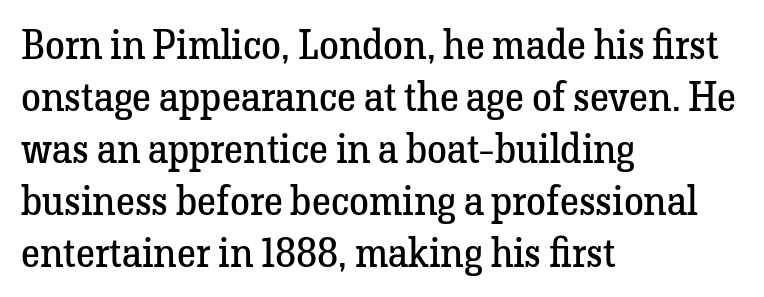
Q: Is the text bold? A: No.
Q: Is the text italic (slanted)? A: No, it is upright.
Q: Is the typeface a serif or a sans-serif typeface? A: Serif.
Q: Is the text underlined? A: No.
Q: How is the paragraph aligned? A: Left-aligned.
Q: Is the spacing between letters normal or unusually wide? A: Normal.
Q: Is the spacing between lines tight, normal or loose? A: Normal.
Q: Width (condensed, normal, or wide)? A: Normal.
Q: Stroke contrast? A: Low.
Q: x-height? A: Medium.
Q: Monospaced? A: No.
